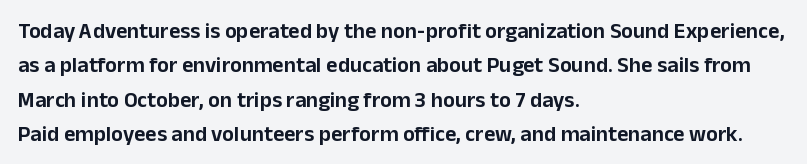
Q: Is the text italic (slanted)? A: No, it is upright.
Q: Is the text underlined? A: No.
Q: How is the paragraph aligned? A: Left-aligned.
Q: Is the spacing between letters normal or unusually wide? A: Normal.
Q: Is the spacing between lines tight, normal or loose? A: Normal.
